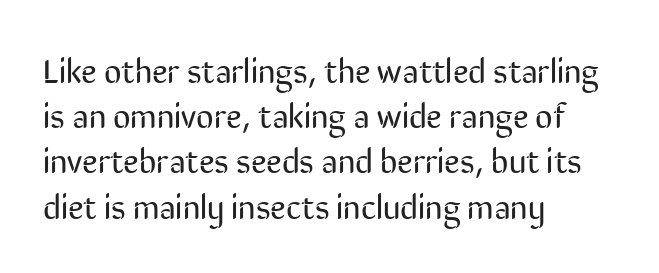
{"serif": "no", "italic": "no", "bold": "no", "weight": "regular", "width": "condensed", "stroke_contrast": "low", "x_height": "medium", "monospaced": "no", "underline": "no", "align": "left", "line_spacing": "normal", "line_spacing_ratio": 1.33, "letter_spacing": "normal", "letter_spacing_em": 0.0, "glyph_px": 34}
